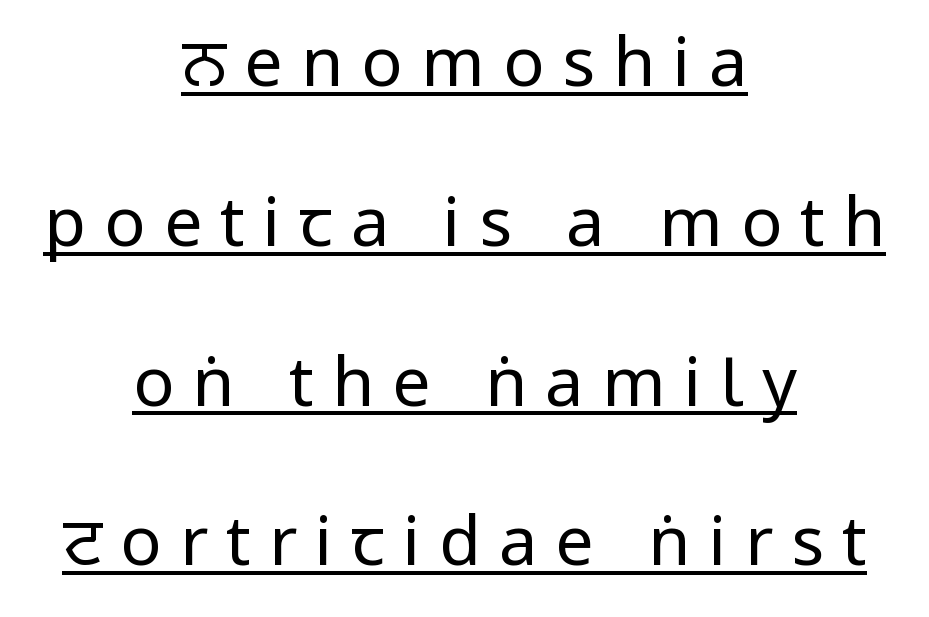
Leading is clearly above the norm, producing a sparse column. The weight would be labelled regular, book, light, or lighter still. The sample's only ornament is a line tracing under the words. The face used here is a sans, in the tradition of grotesques and geometrics.
